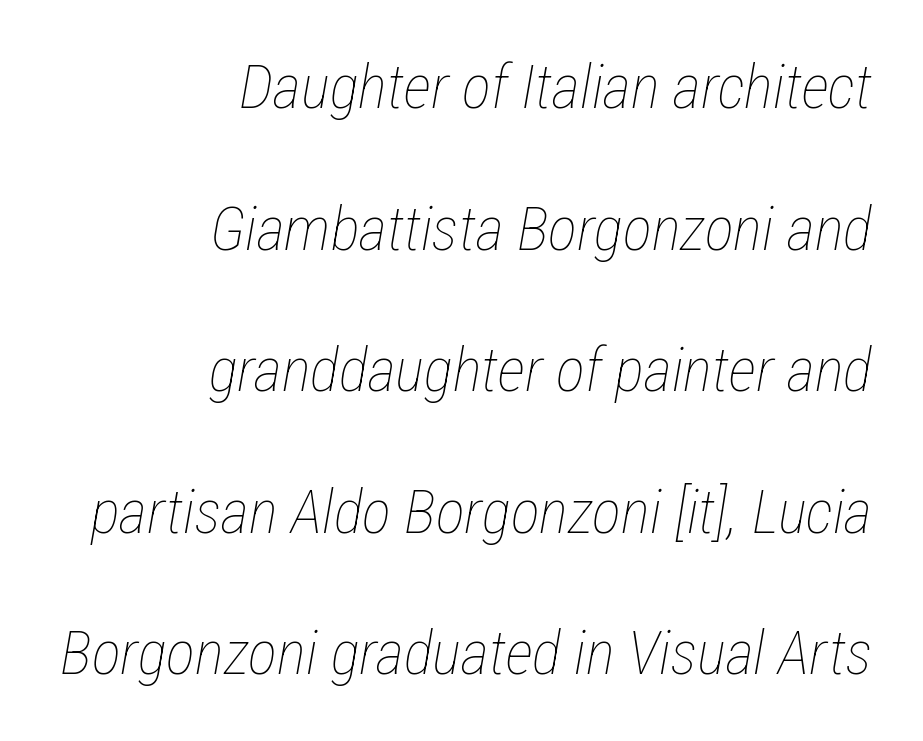
{"italic": "yes", "lean": "right", "slant_degrees": 12, "bold": "no", "weight": "thin", "width": "condensed", "stroke_contrast": "low", "x_height": "medium", "monospaced": "no", "underline": "no", "align": "right", "line_spacing": "loose", "line_spacing_ratio": 2.32, "letter_spacing": "normal", "letter_spacing_em": 0.0, "glyph_px": 61}
